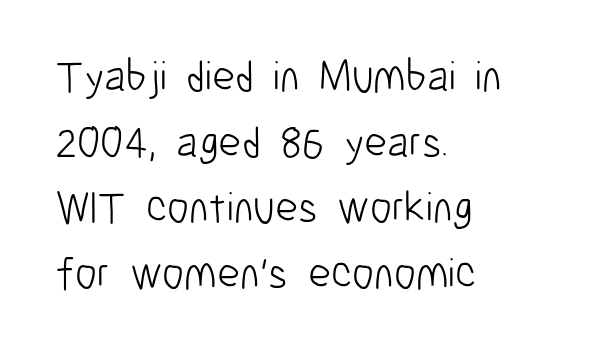
Q: Is the text bold? A: No.
Q: Is the text italic (slanted)? A: No, it is upright.
Q: Is the typeface a serif or a sans-serif typeface? A: Sans-serif.
Q: Is the text underlined? A: No.
Q: How is the paragraph aligned? A: Left-aligned.
Q: Is the spacing between letters normal or unusually wide? A: Normal.
Q: Is the spacing between lines tight, normal or loose? A: Normal.
Q: Width (condensed, normal, or wide)? A: Condensed.
Q: Stroke contrast? A: Low.
Q: x-height? A: Medium.
Q: Monospaced? A: No.
